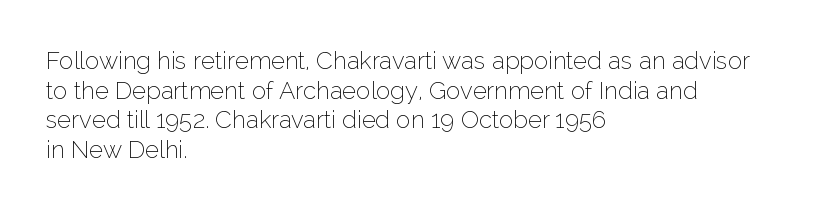
Words appear dense and cohesive because spacing is normal. Stem width sits at or under what a default text font uses. Honestly, there is no underline to notice here at all. The lettering stays uniformly vertical, giving the passage a roman look.
